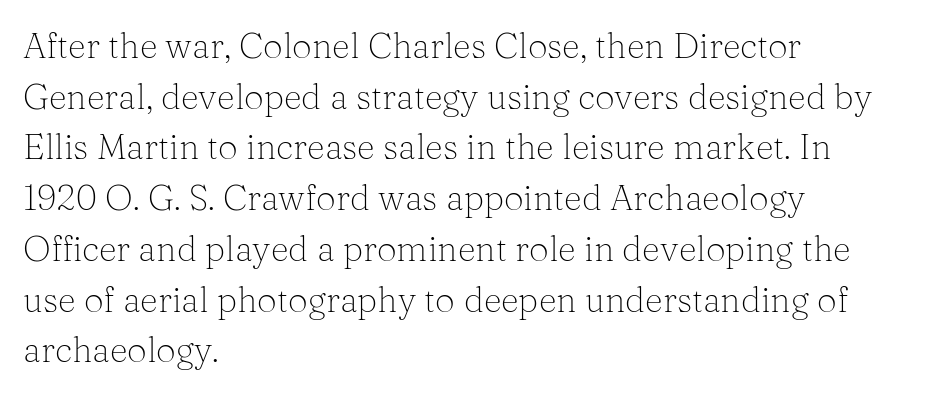
Q: Is the text bold? A: No.
Q: Is the text italic (slanted)? A: No, it is upright.
Q: Is the typeface a serif or a sans-serif typeface? A: Serif.
Q: Is the text underlined? A: No.
Q: How is the paragraph aligned? A: Left-aligned.
Q: Is the spacing between letters normal or unusually wide? A: Normal.
Q: Is the spacing between lines tight, normal or loose? A: Normal.
Q: Width (condensed, normal, or wide)? A: Normal.
Q: Stroke contrast? A: Medium.
Q: x-height? A: Medium.
Q: Monospaced? A: No.
